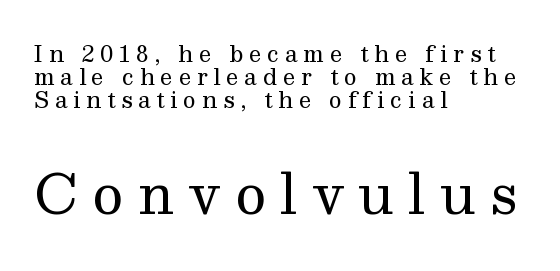
Is this a fixed-width face? No — the glyphs have proportional, varying widths. Each row of text sits above clean, open space. Is the letter spacing exaggerated? Yes — the characters are pushed far apart. Letterform terminals end in serifs throughout the passage. The font's upright variant was chosen for this text.
